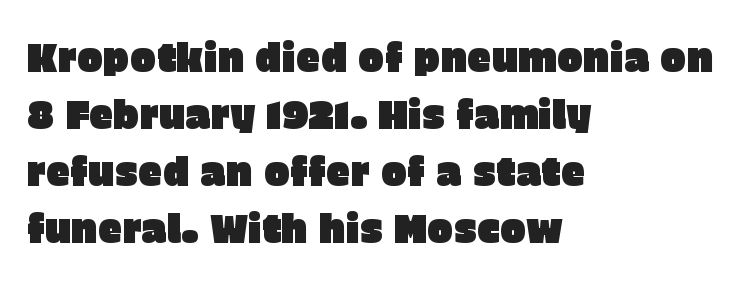
Q: Is the text italic (slanted)? A: No, it is upright.
Q: Is the typeface a serif or a sans-serif typeface? A: Sans-serif.
Q: Is the text underlined? A: No.
Q: How is the paragraph aligned? A: Left-aligned.
Q: Is the spacing between letters normal or unusually wide? A: Normal.
Q: Is the spacing between lines tight, normal or loose? A: Normal.
Q: Width (condensed, normal, or wide)? A: Normal.
Q: Stroke contrast? A: Low.
Q: x-height? A: Large.
Q: Monospaced? A: No.
